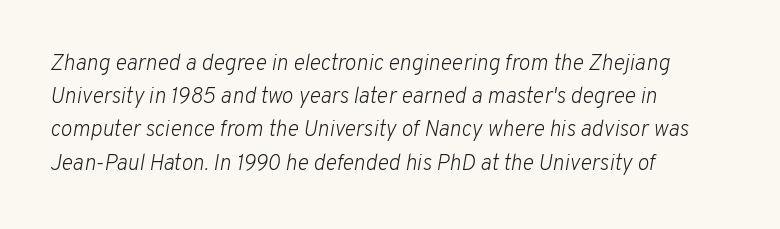
Q: Is the text bold? A: No.
Q: Is the text italic (slanted)? A: Yes, it leans right by about 10 degrees.
Q: Is the text underlined? A: No.
Q: How is the paragraph aligned? A: Left-aligned.
Q: Is the spacing between letters normal or unusually wide? A: Normal.
Q: Is the spacing between lines tight, normal or loose? A: Normal.
